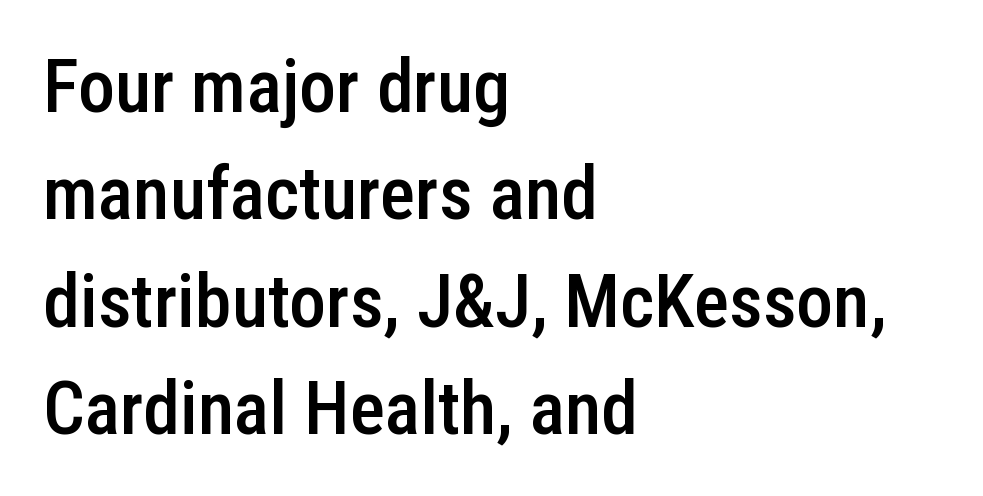
Set as a demibold, roughly 600 on the weight scale. This rendering features lettering with no underline. The leading is moderate, giving the passage an even texture. Looks like regular typesetting: each glyph gets only the width it needs.
